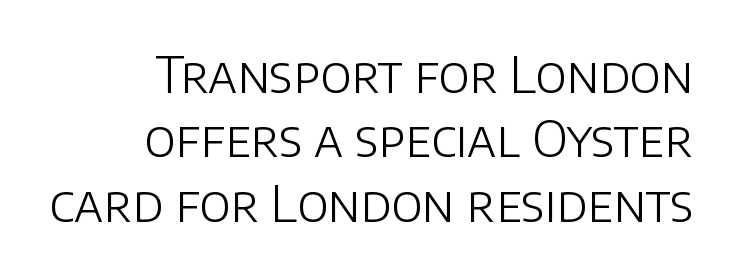
Lines of text with bare space underneath. Heft: none added — not bold. The passage shown has conventional tracking throughout. The face used here is proportionally spaced, like ordinary book or web type. The typeface chosen for these lines omits serifs. Casual observation: everything's shoved over to the right.
